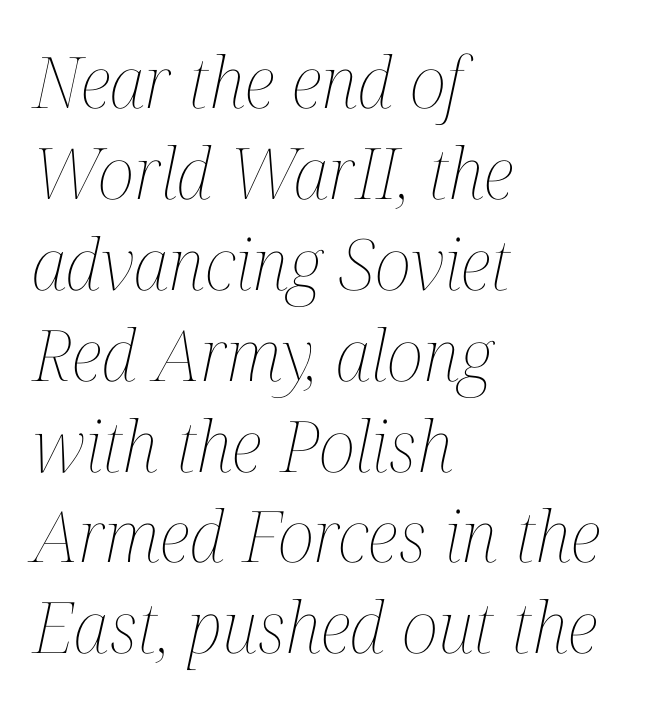
{"italic": "yes", "lean": "right", "slant_degrees": 12, "bold": "no", "weight": "thin", "width": "condensed", "stroke_contrast": "medium", "x_height": "medium", "monospaced": "no", "underline": "no", "align": "left", "line_spacing": "normal", "line_spacing_ratio": 1.28, "letter_spacing": "normal", "letter_spacing_em": 0.0, "glyph_px": 71}
